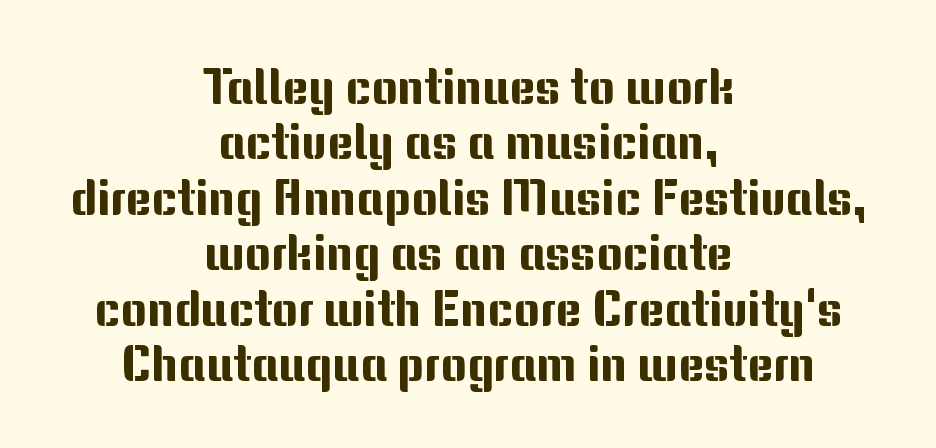
The whitespace from short lines is split evenly between both sides. Varying glyph widths throughout — classic text-font behaviour. Here the glyphs are tracked normally, forming tight word shapes. Quick note: underline off. Check where the strokes stop: nothing finishes them off — pure sans.
